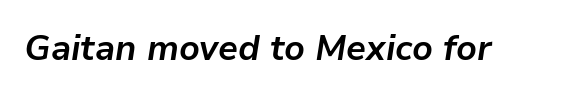
{"italic": "yes", "lean": "right", "slant_degrees": 9, "bold": "yes", "weight": "bold", "width": "normal", "stroke_contrast": "low", "x_height": "medium", "monospaced": "no", "underline": "no", "letter_spacing": "normal", "letter_spacing_em": 0.0, "glyph_px": 35}
